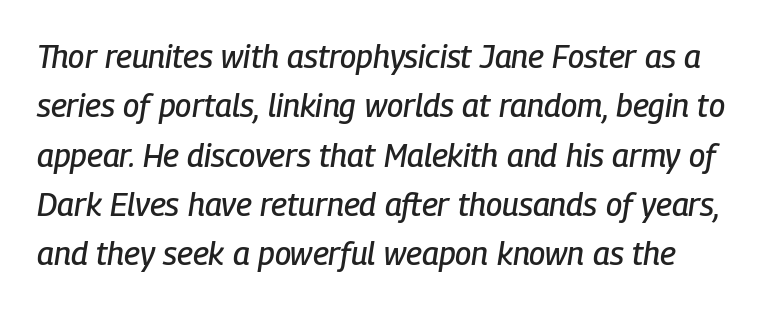
{"italic": "yes", "lean": "right", "slant_degrees": 9, "width": "condensed", "stroke_contrast": "low", "x_height": "medium", "monospaced": "no", "underline": "no", "line_spacing": "normal", "line_spacing_ratio": 1.54, "letter_spacing": "normal", "letter_spacing_em": 0.0, "glyph_px": 32}
